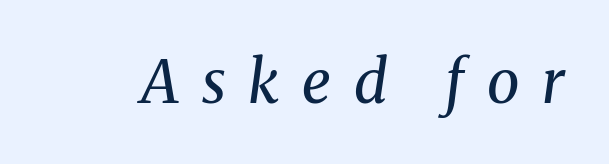
Q: Is the text bold? A: No.
Q: Is the text italic (slanted)? A: Yes, it leans right by about 8 degrees.
Q: Is the typeface a serif or a sans-serif typeface? A: Serif.
Q: Is the text underlined? A: No.
Q: Is the spacing between letters normal or unusually wide? A: Unusually wide.
Q: Width (condensed, normal, or wide)? A: Normal.
Q: Stroke contrast? A: Medium.
Q: x-height? A: Medium.
Q: Monospaced? A: No.
